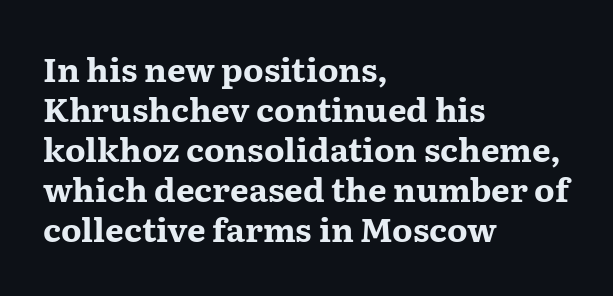
{"serif": "yes", "italic": "no", "bold": "yes", "weight": "bold", "width": "wide", "stroke_contrast": "medium", "x_height": "medium", "monospaced": "no", "underline": "no", "align": "left", "line_spacing_ratio": 1.21, "letter_spacing": "normal", "letter_spacing_em": 0.0, "glyph_px": 33}
